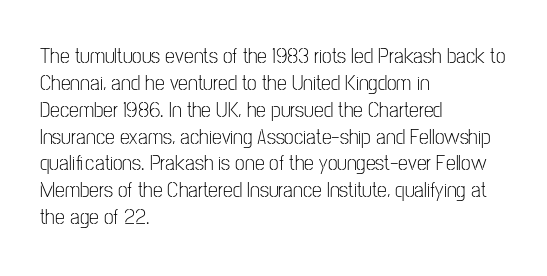
Honestly, the letter spacing is just normal — you wouldn't notice it. A student would call this left alignment; a typographer would say flush left, rag right. The font sits on the lighter half of the weight spectrum, regular included. Just letters on the line, the space beneath them empty.
